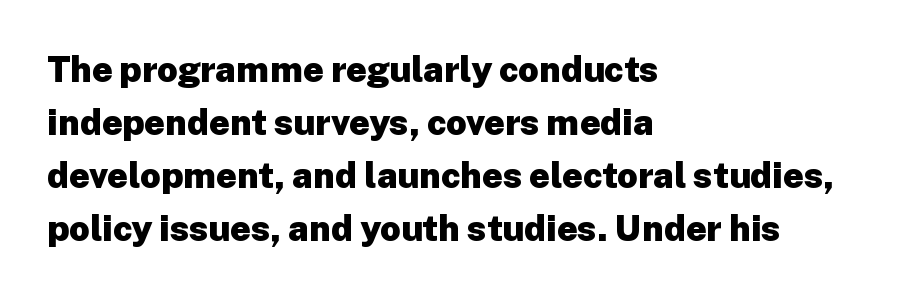
Q: Is the text bold? A: Yes.
Q: Is the text italic (slanted)? A: No, it is upright.
Q: Is the typeface a serif or a sans-serif typeface? A: Sans-serif.
Q: Is the text underlined? A: No.
Q: How is the paragraph aligned? A: Left-aligned.
Q: Is the spacing between letters normal or unusually wide? A: Normal.
Q: Is the spacing between lines tight, normal or loose? A: Normal.
Q: Width (condensed, normal, or wide)? A: Normal.
Q: Stroke contrast? A: Low.
Q: x-height? A: Medium.
Q: Monospaced? A: No.
